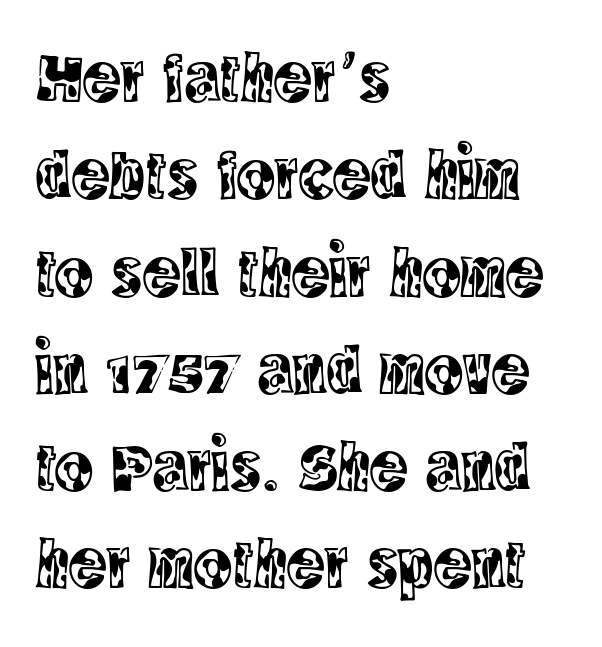
The image shows 71 px condensed serif type, upright; set left-aligned, normal line spacing (1.37x), normal letter spacing, not underlined; a large x-height.
